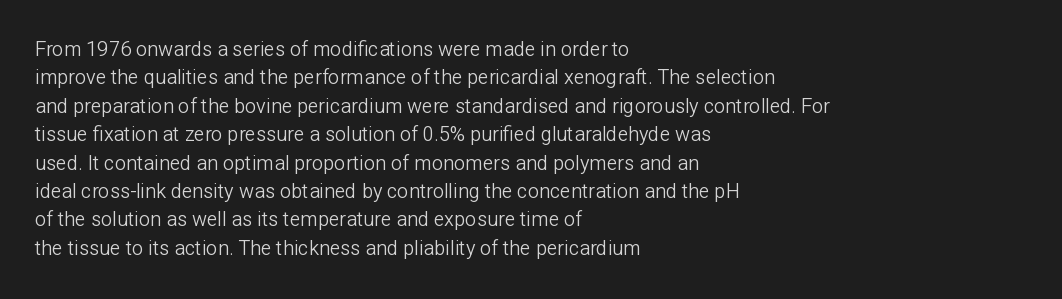
Q: Is the text bold? A: No.
Q: Is the text italic (slanted)? A: No, it is upright.
Q: Is the text underlined? A: No.
Q: How is the paragraph aligned? A: Left-aligned.
Q: Is the spacing between letters normal or unusually wide? A: Normal.
Q: Is the spacing between lines tight, normal or loose? A: Normal.
